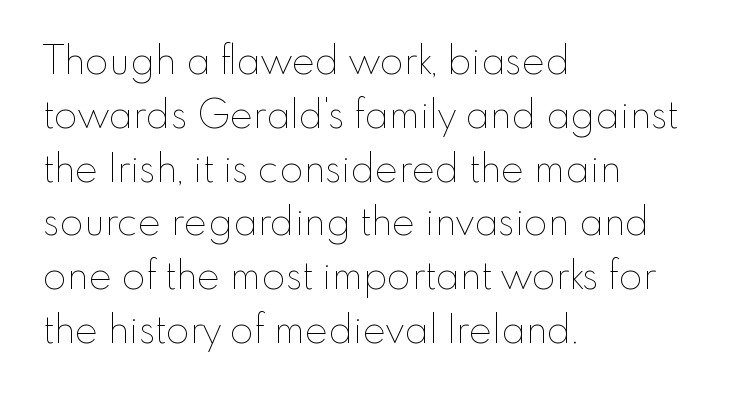
The image shows 39 px thin type, upright; set left-aligned, normal line spacing (1.38x), normal letter spacing, not underlined; low stroke contrast and a small x-height.
